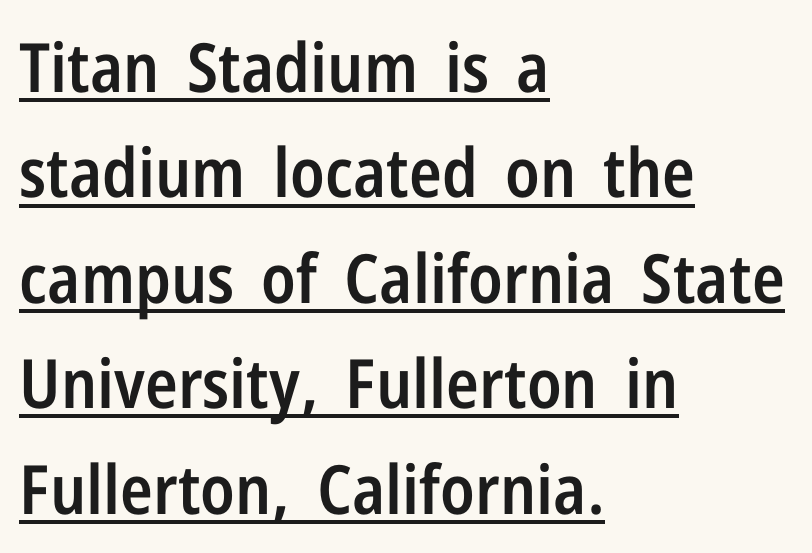
Q: Is the text bold? A: Semi-bold.
Q: Is the text italic (slanted)? A: No, it is upright.
Q: Is the typeface a serif or a sans-serif typeface? A: Sans-serif.
Q: Is the text underlined? A: Yes.
Q: How is the paragraph aligned? A: Left-aligned.
Q: Is the spacing between letters normal or unusually wide? A: Normal.
Q: Is the spacing between lines tight, normal or loose? A: Normal.
Q: Width (condensed, normal, or wide)? A: Condensed.
Q: Stroke contrast? A: Low.
Q: x-height? A: Medium.
Q: Monospaced? A: No.
